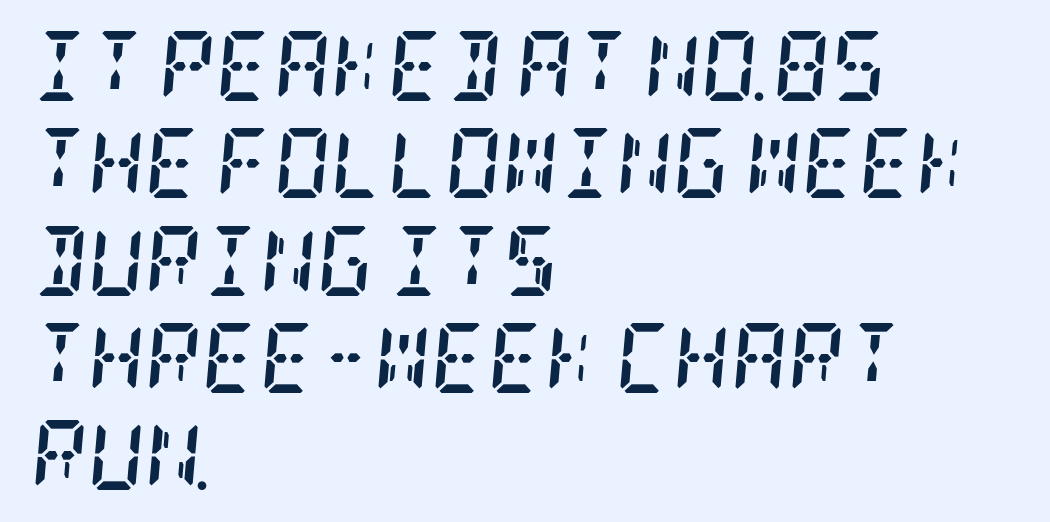
The image shows 70 px semibold, condensed serif type, italic (leaning right); set left-aligned, normal line spacing (1.39x), normal letter spacing, not underlined; low stroke contrast and a large x-height.
